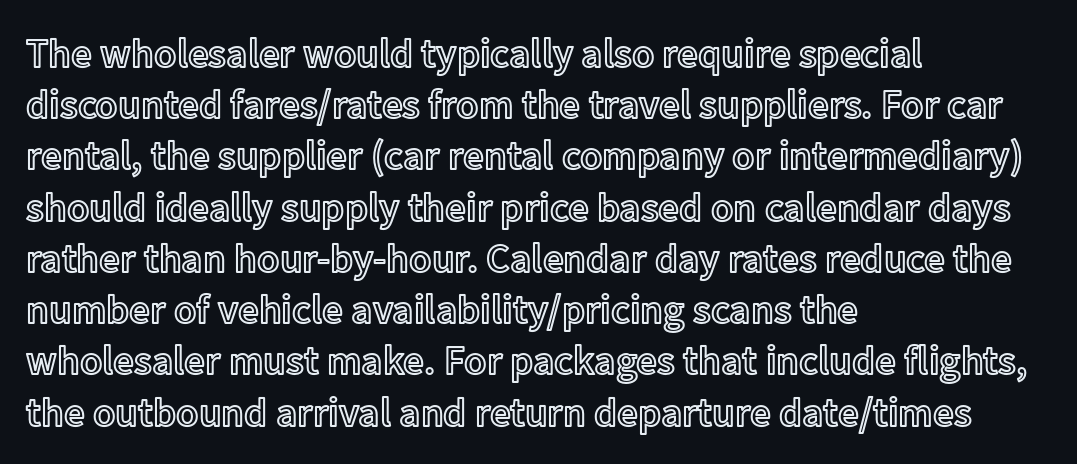
The lines in this sample share a left origin and differ only in where they stop. A roman cut, with each character standing at attention. Is the letter spacing exaggerated? No — it looks like the ordinary default. Successive baselines arrive at the customary interval. A typesetter would call this proportional, since set widths differ per character.
